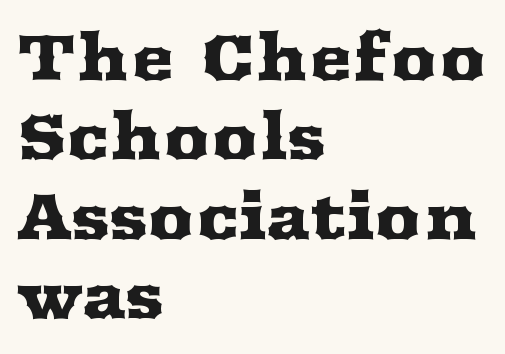
{"serif": "yes", "italic": "no", "width": "wide", "stroke_contrast": "medium", "x_height": "medium", "monospaced": "no", "underline": "no", "align": "left", "line_spacing_ratio": 1.22, "letter_spacing": "normal", "letter_spacing_em": 0.0, "glyph_px": 65}
